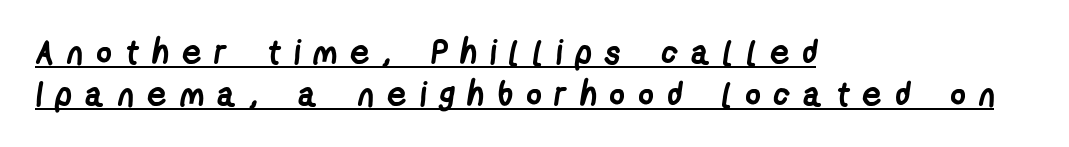
{"serif": "no", "bold": "yes", "weight": "semibold", "width": "condensed", "stroke_contrast": "low", "x_height": "medium", "monospaced": "no", "underline": "yes", "align": "left", "line_spacing_ratio": 1.23, "letter_spacing": "wide", "letter_spacing_em": 0.38, "glyph_px": 34}
